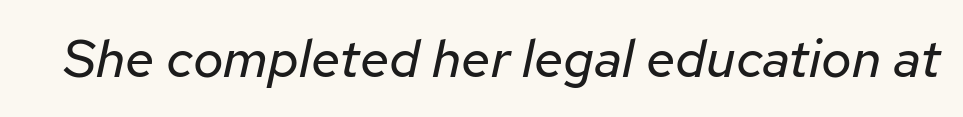
{"italic": "yes", "lean": "right", "slant_degrees": 12, "bold": "no", "weight": "regular", "width": "normal", "stroke_contrast": "low", "x_height": "medium", "monospaced": "no", "underline": "no", "letter_spacing": "normal", "letter_spacing_em": 0.0, "glyph_px": 53}
